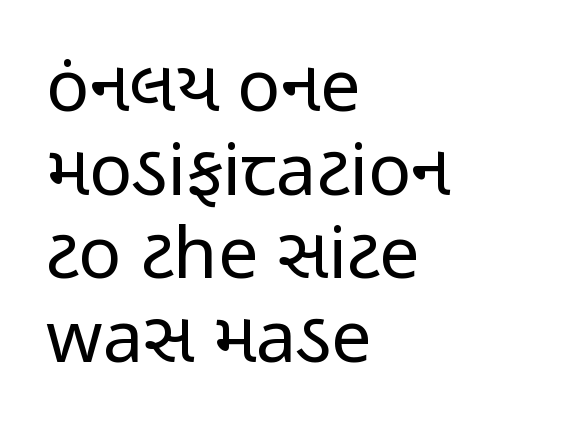
Q: Is the text bold? A: No.
Q: Is the text italic (slanted)? A: No, it is upright.
Q: Is the typeface a serif or a sans-serif typeface? A: Sans-serif.
Q: Is the text underlined? A: No.
Q: How is the paragraph aligned? A: Left-aligned.
Q: Is the spacing between letters normal or unusually wide? A: Normal.
Q: Width (condensed, normal, or wide)? A: Condensed.
Q: Stroke contrast? A: Low.
Q: x-height? A: Medium.
Q: Monospaced? A: No.
